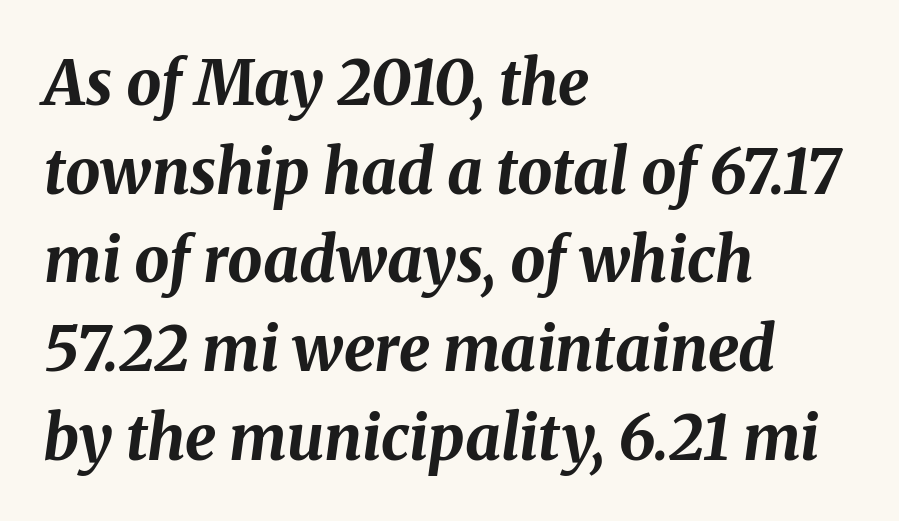
The image shows 62 px bold type, italic (leaning right); set left-aligned, normal line spacing (1.43x), normal letter spacing, not underlined; medium stroke contrast and a medium x-height.
